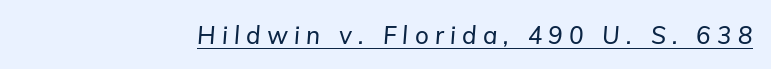
{"italic": "yes", "lean": "right", "slant_degrees": 5, "underline": "yes", "letter_spacing": "wide", "letter_spacing_em": 0.26, "glyph_px": 24}
